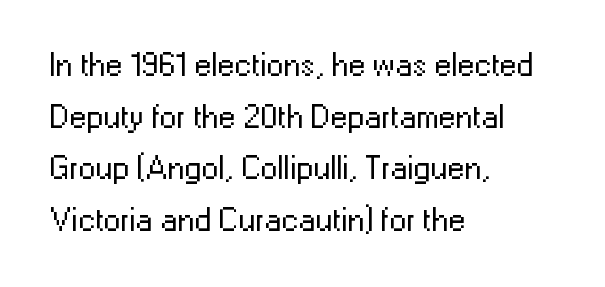
Q: Is the text bold? A: No.
Q: Is the text italic (slanted)? A: No, it is upright.
Q: Is the typeface a serif or a sans-serif typeface? A: Sans-serif.
Q: Is the text underlined? A: No.
Q: How is the paragraph aligned? A: Left-aligned.
Q: Is the spacing between letters normal or unusually wide? A: Normal.
Q: Is the spacing between lines tight, normal or loose? A: Normal.
Q: Width (condensed, normal, or wide)? A: Normal.
Q: Stroke contrast? A: Low.
Q: x-height? A: Medium.
Q: Monospaced? A: No.
